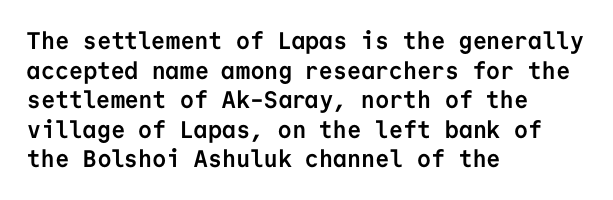
Q: Is the text bold? A: Yes.
Q: Is the text italic (slanted)? A: No, it is upright.
Q: Is the text underlined? A: No.
Q: How is the paragraph aligned? A: Left-aligned.
Q: Is the spacing between letters normal or unusually wide? A: Normal.
